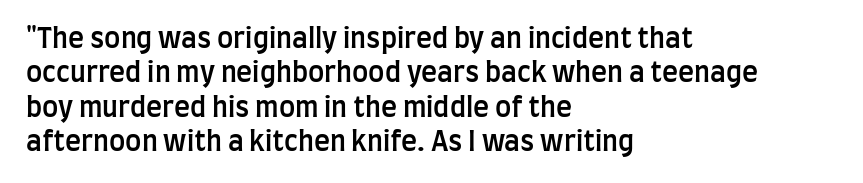
{"italic": "no", "bold": "semi", "underline": "no", "align": "left", "line_spacing": "normal", "line_spacing_ratio": 1.27, "letter_spacing": "normal", "letter_spacing_em": 0.0, "glyph_px": 27}
